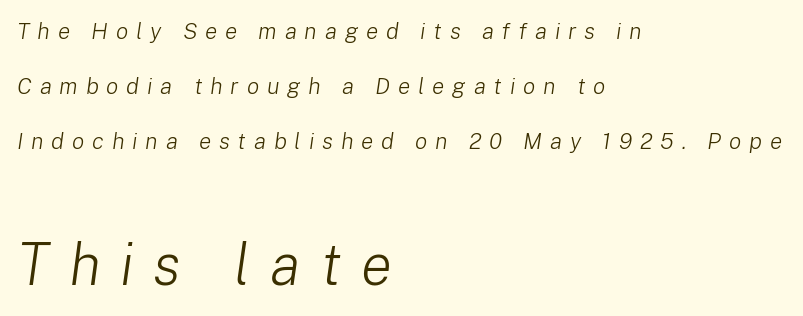
Q: Is the text bold? A: No.
Q: Is the text italic (slanted)? A: Yes, it leans right by about 8 degrees.
Q: Is the text underlined? A: No.
Q: How is the paragraph aligned? A: Left-aligned.
Q: Is the spacing between letters normal or unusually wide? A: Unusually wide.
Q: Is the spacing between lines tight, normal or loose? A: Loose.
Q: Which block of text is set in a larger size, the first (top) or the second (bottom)? A: The second (bottom) one.
Q: Width (condensed, normal, or wide)? A: Normal.
Q: Stroke contrast? A: Low.
Q: x-height? A: Medium.
Q: Monospaced? A: No.
